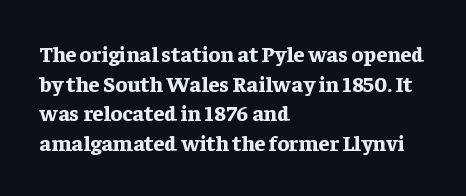
{"italic": "no", "bold": "yes", "underline": "no", "align": "left", "line_spacing": "normal", "line_spacing_ratio": 1.35, "letter_spacing": "normal", "letter_spacing_em": 0.0, "glyph_px": 22}
